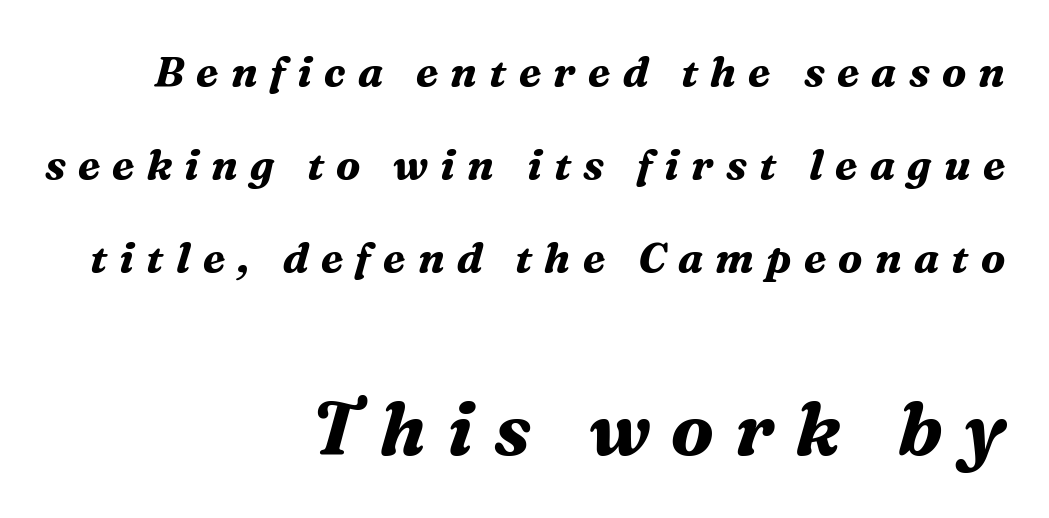
Q: Is the text bold? A: Yes.
Q: Is the text italic (slanted)? A: Yes, it leans right by about 16 degrees.
Q: Is the typeface a serif or a sans-serif typeface? A: Serif.
Q: Is the text underlined? A: No.
Q: How is the paragraph aligned? A: Right-aligned.
Q: Is the spacing between letters normal or unusually wide? A: Unusually wide.
Q: Is the spacing between lines tight, normal or loose? A: Loose.
Q: Which block of text is set in a larger size, the first (top) or the second (bottom)? A: The second (bottom) one.
Q: Width (condensed, normal, or wide)? A: Normal.
Q: Stroke contrast? A: Medium.
Q: x-height? A: Medium.
Q: Monospaced? A: No.
